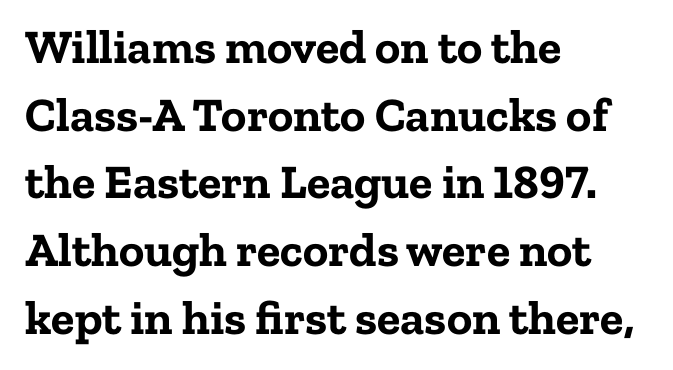
{"serif": "yes", "italic": "no", "bold": "yes", "weight": "bold", "width": "normal", "stroke_contrast": "low", "x_height": "medium", "monospaced": "no", "underline": "no", "align": "left", "line_spacing": "normal", "line_spacing_ratio": 1.41, "letter_spacing": "normal", "letter_spacing_em": 0.0, "glyph_px": 48}
